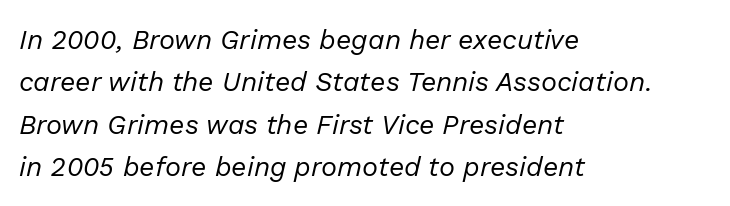
{"italic": "yes", "lean": "right", "slant_degrees": 13, "bold": "no", "underline": "no", "align": "left", "line_spacing": "normal", "line_spacing_ratio": 1.57, "letter_spacing": "normal", "letter_spacing_em": 0.0, "glyph_px": 27}
